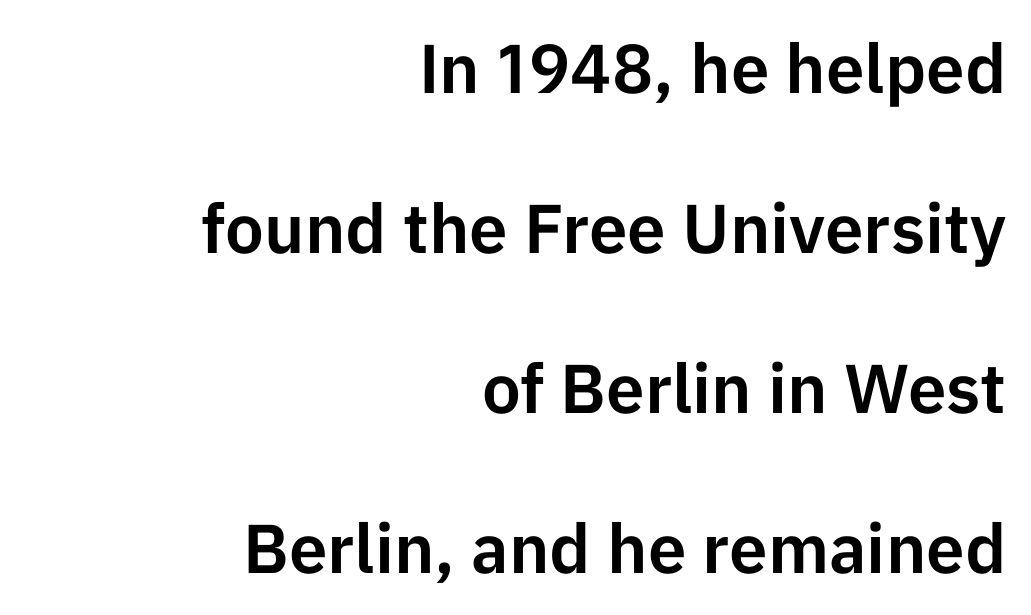
Nobody drew a line under any word here. No feet cap the strokes, marking this as sans-serif type. These lines are set flush right with a ragged left edge. Observe the ordinary spacing: letters are neighbours, not strangers. The vertical gap from one line to the next is large.
